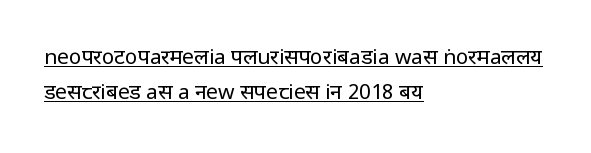
Teacher's note: observe the even left margin — that is flush-left alignment. Underline: present. The lettering holds an erect, upright posture throughout. The weight would be labelled regular, book, light, or lighter still.
